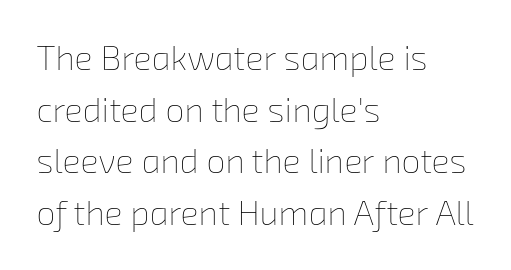
The image shows 34 px thin type; set left-aligned, normal line spacing (1.52x), normal letter spacing, not underlined; low stroke contrast and a medium x-height.
